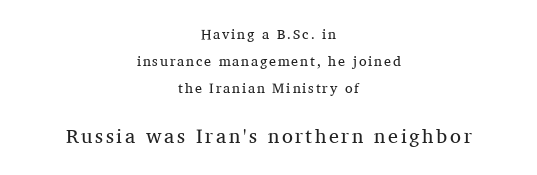
The image shows 20 px text type, upright; set centered, loose line spacing (1.94x), not underlined; the second (bottom) block is 1.43x larger.
